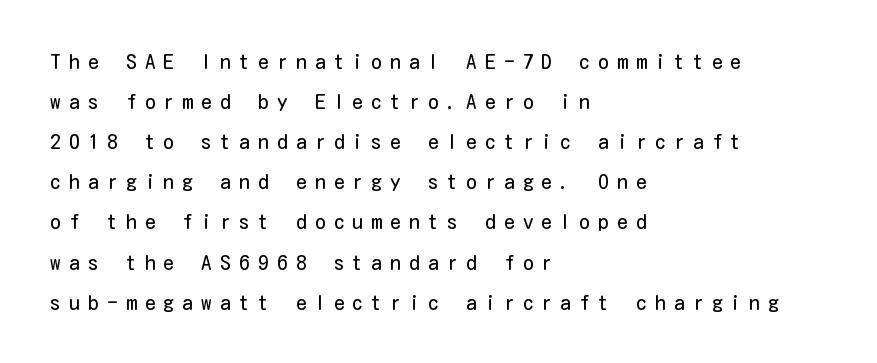
{"italic": "no", "bold": "no", "underline": "no", "align": "left", "line_spacing": "loose", "line_spacing_ratio": 1.91, "letter_spacing": "wide", "letter_spacing_em": 0.4, "glyph_px": 21}
